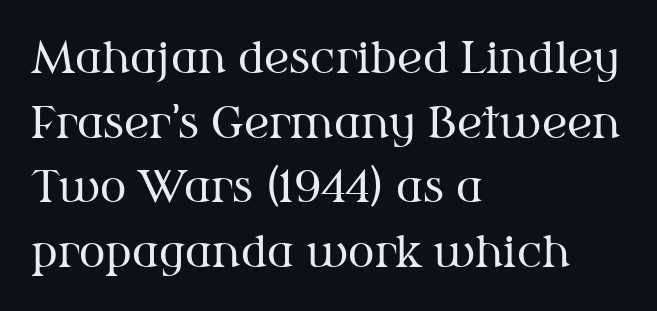
Q: Is the text bold? A: No.
Q: Is the text italic (slanted)? A: No, it is upright.
Q: Is the typeface a serif or a sans-serif typeface? A: Serif.
Q: Is the text underlined? A: No.
Q: How is the paragraph aligned? A: Left-aligned.
Q: Is the spacing between letters normal or unusually wide? A: Normal.
Q: Is the spacing between lines tight, normal or loose? A: Normal.
Q: Width (condensed, normal, or wide)? A: Normal.
Q: Stroke contrast? A: Medium.
Q: x-height? A: Medium.
Q: Monospaced? A: No.
